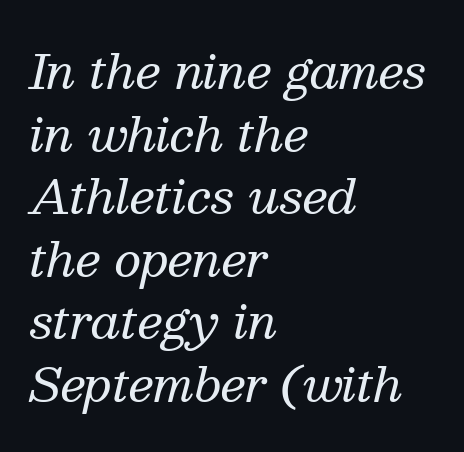
The image shows 47 px regular-weight serif type, italic (leaning right); set left-aligned, normal line spacing (1.33x), normal letter spacing, not underlined; medium stroke contrast and a medium x-height.
